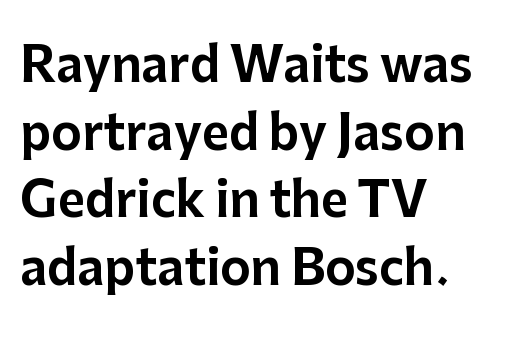
Q: Is the text italic (slanted)? A: No, it is upright.
Q: Is the typeface a serif or a sans-serif typeface? A: Sans-serif.
Q: Is the text underlined? A: No.
Q: How is the paragraph aligned? A: Left-aligned.
Q: Is the spacing between letters normal or unusually wide? A: Normal.
Q: Is the spacing between lines tight, normal or loose? A: Normal.
Q: Width (condensed, normal, or wide)? A: Normal.
Q: Stroke contrast? A: Low.
Q: x-height? A: Medium.
Q: Monospaced? A: No.
